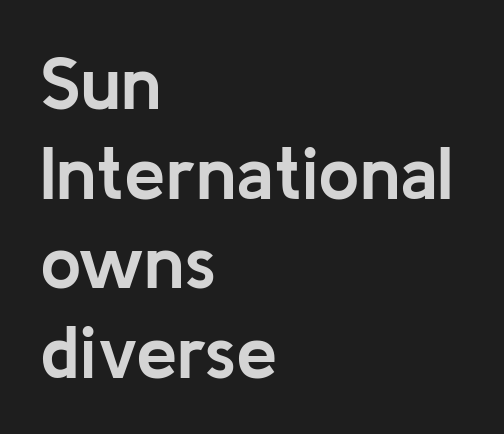
Q: Is the text bold? A: Yes.
Q: Is the text italic (slanted)? A: No, it is upright.
Q: Is the typeface a serif or a sans-serif typeface? A: Sans-serif.
Q: Is the text underlined? A: No.
Q: How is the paragraph aligned? A: Left-aligned.
Q: Is the spacing between letters normal or unusually wide? A: Normal.
Q: Width (condensed, normal, or wide)? A: Normal.
Q: Stroke contrast? A: Low.
Q: x-height? A: Medium.
Q: Monospaced? A: No.
